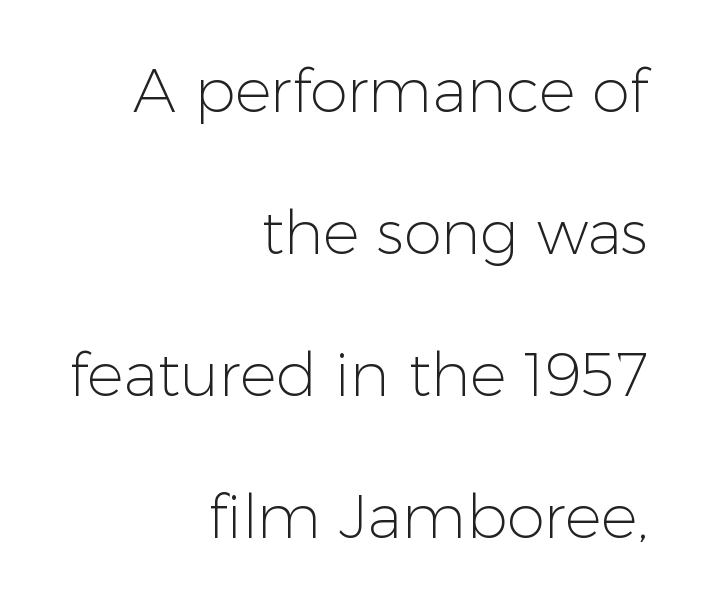
Q: Is the text bold? A: No.
Q: Is the text italic (slanted)? A: No, it is upright.
Q: Is the typeface a serif or a sans-serif typeface? A: Sans-serif.
Q: Is the text underlined? A: No.
Q: How is the paragraph aligned? A: Right-aligned.
Q: Is the spacing between letters normal or unusually wide? A: Normal.
Q: Is the spacing between lines tight, normal or loose? A: Loose.
Q: Width (condensed, normal, or wide)? A: Normal.
Q: Stroke contrast? A: Low.
Q: x-height? A: Medium.
Q: Monospaced? A: No.
